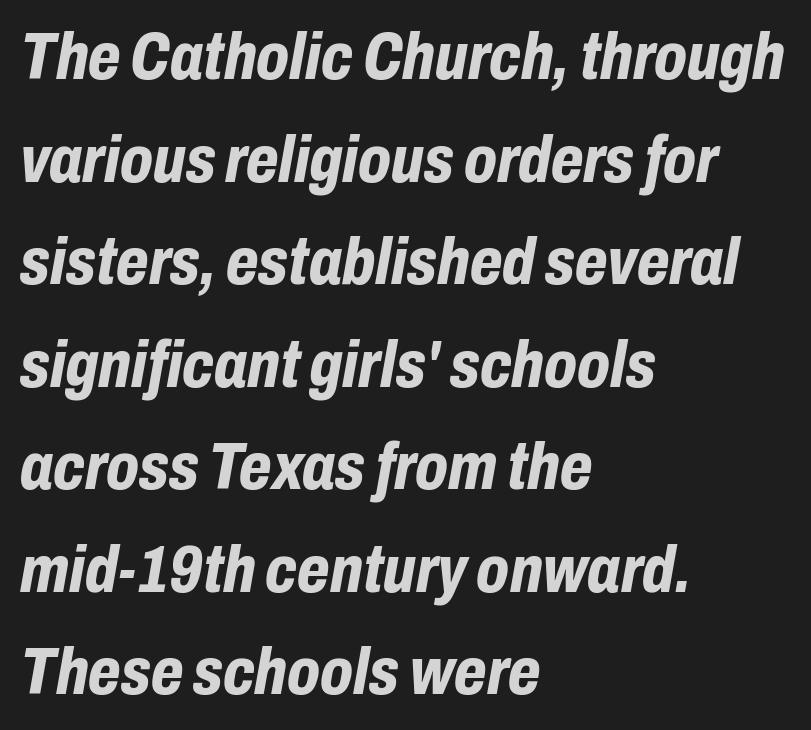
The image shows 67 px bold, condensed type, italic (leaning right); set left-aligned, normal line spacing (1.53x), normal letter spacing, not underlined; low stroke contrast and a medium x-height.
